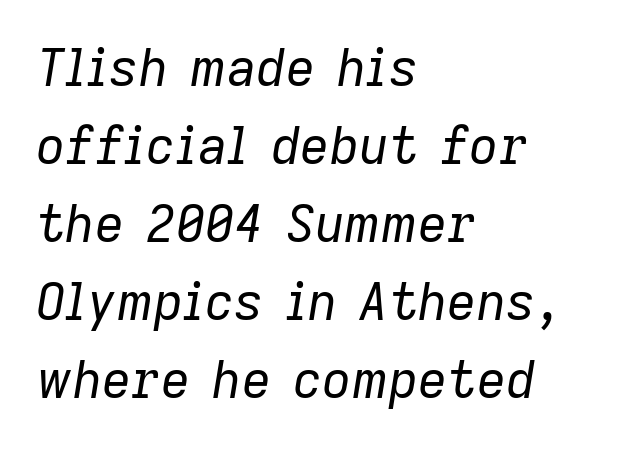
{"italic": "yes", "lean": "right", "slant_degrees": 9, "bold": "no", "weight": "regular", "width": "normal", "stroke_contrast": "low", "x_height": "medium", "monospaced": "no", "underline": "no", "align": "left", "line_spacing": "normal", "line_spacing_ratio": 1.53, "letter_spacing": "normal", "letter_spacing_em": 0.0, "glyph_px": 51}
